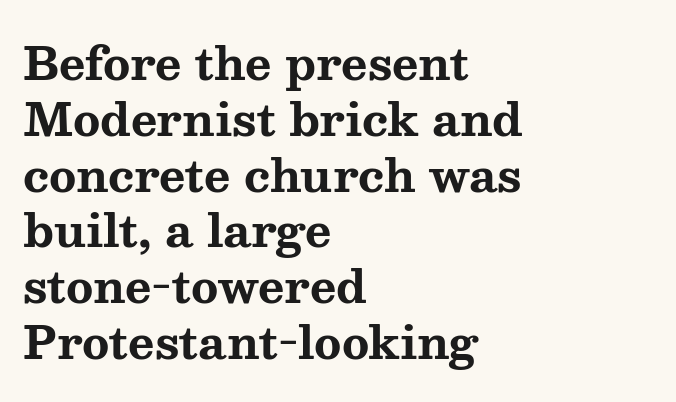
Q: Is the text bold? A: Yes.
Q: Is the text italic (slanted)? A: No, it is upright.
Q: Is the typeface a serif or a sans-serif typeface? A: Serif.
Q: Is the text underlined? A: No.
Q: How is the paragraph aligned? A: Left-aligned.
Q: Is the spacing between letters normal or unusually wide? A: Normal.
Q: Width (condensed, normal, or wide)? A: Wide.
Q: Stroke contrast? A: Medium.
Q: x-height? A: Medium.
Q: Monospaced? A: No.
